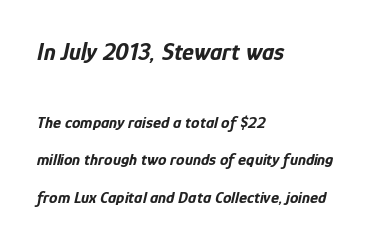
The image shows 25 px bold type, italic (leaning right); set left-aligned, loose line spacing (2.2x), normal letter spacing, not underlined; the first (top) block is 1.47x larger.
